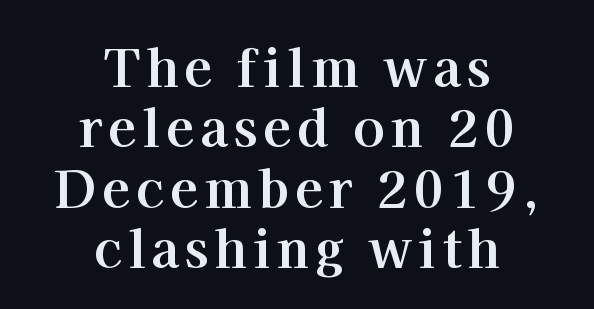
The image shows 52 px bold serif type, upright; set centered, line spacing 1.16x, not underlined; high stroke contrast and a medium x-height.
